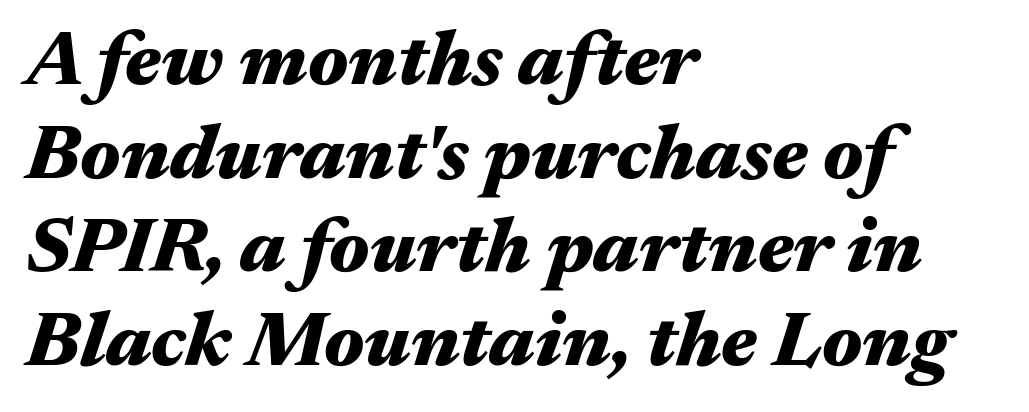
Here the glyphs are tracked normally, forming tight word shapes. Compared with ordinary roman type, these characters are visibly tilted. The words here are not underlined. Spacing verdict: proportional, widths tailored to each character.
